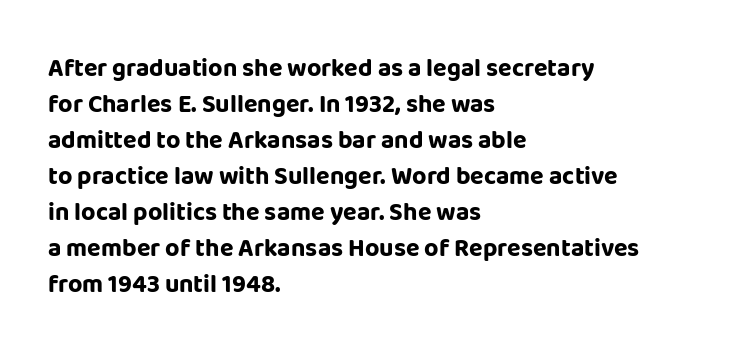
Nope, not italic — everything's standing straight. A normal amount of white space separates one row of letters from the next. Pretty heavy lettering here — definitely bold. Line starts are locked; line ends wander. Tracking here is standard; glyphs follow each other at the usual distance. Decoration check: the copy has no underline.
